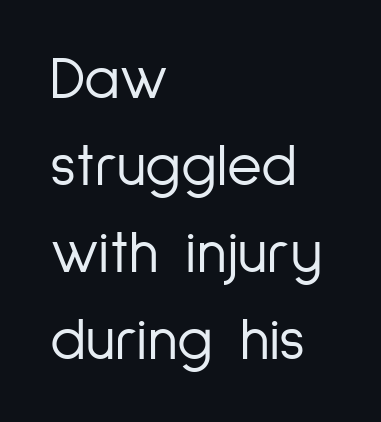
Q: Is the text bold? A: No.
Q: Is the text italic (slanted)? A: No, it is upright.
Q: Is the typeface a serif or a sans-serif typeface? A: Sans-serif.
Q: Is the text underlined? A: No.
Q: How is the paragraph aligned? A: Left-aligned.
Q: Is the spacing between letters normal or unusually wide? A: Normal.
Q: Is the spacing between lines tight, normal or loose? A: Normal.
Q: Width (condensed, normal, or wide)? A: Condensed.
Q: Stroke contrast? A: Low.
Q: x-height? A: Medium.
Q: Monospaced? A: No.
